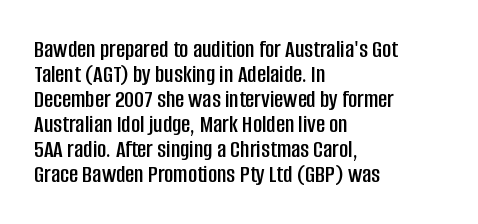
How are the letters spaced? Ordinarily, with no added tracking. Is there much room between lines? No — they nearly touch. Has an underline been added? It has not. Posture: vertical. This rendering uses left alignment, leaving the right contour irregular.
